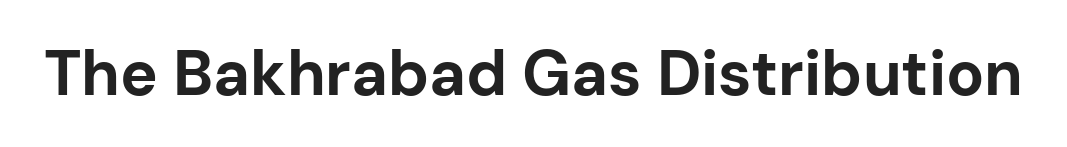
Q: Is the text bold? A: Yes.
Q: Is the text italic (slanted)? A: No, it is upright.
Q: Is the typeface a serif or a sans-serif typeface? A: Sans-serif.
Q: Is the text underlined? A: No.
Q: Is the spacing between letters normal or unusually wide? A: Normal.
Q: Width (condensed, normal, or wide)? A: Normal.
Q: Stroke contrast? A: Low.
Q: x-height? A: Medium.
Q: Monospaced? A: No.
